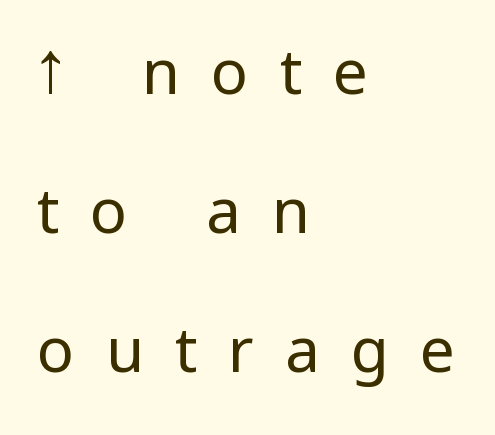
{"serif": "no", "italic": "no", "bold": "no", "weight": "regular", "width": "condensed", "stroke_contrast": "low", "x_height": "large", "monospaced": "no", "underline": "no", "align": "left", "line_spacing": "loose", "line_spacing_ratio": 2.24, "letter_spacing": "wide", "letter_spacing_em": 0.5, "glyph_px": 62}
